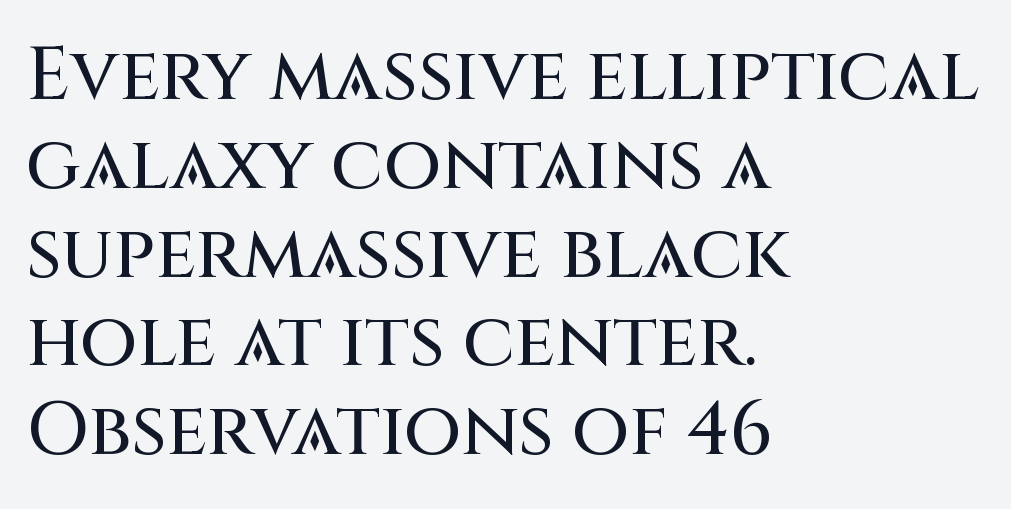
The image shows 74 px sans-serif type, upright; set left-aligned, line spacing 1.2x, normal letter spacing, not underlined; medium stroke contrast and a large x-height.
